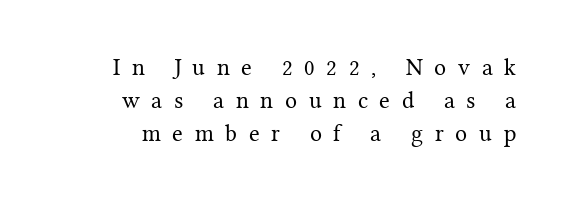
{"italic": "no", "bold": "no", "underline": "no", "line_spacing": "normal", "line_spacing_ratio": 1.38, "letter_spacing": "wide", "letter_spacing_em": 0.49, "glyph_px": 24}
